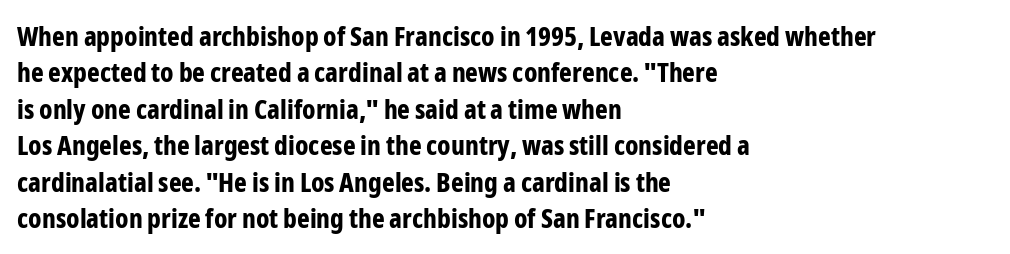
Q: Is the text bold? A: Yes.
Q: Is the text italic (slanted)? A: No, it is upright.
Q: Is the text underlined? A: No.
Q: How is the paragraph aligned? A: Left-aligned.
Q: Is the spacing between letters normal or unusually wide? A: Normal.
Q: Is the spacing between lines tight, normal or loose? A: Normal.
